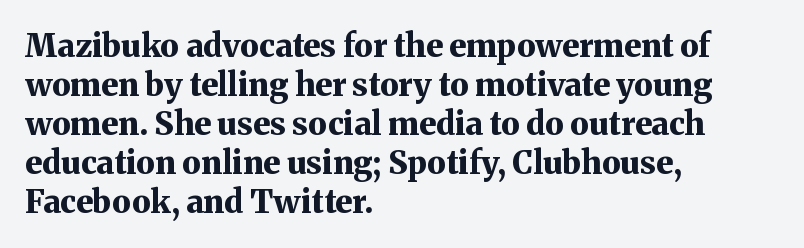
{"serif": "yes", "italic": "no", "bold": "yes", "weight": "bold", "width": "normal", "stroke_contrast": "medium", "x_height": "medium", "monospaced": "no", "underline": "no", "align": "left", "line_spacing_ratio": 1.22, "letter_spacing": "normal", "letter_spacing_em": 0.0, "glyph_px": 32}
